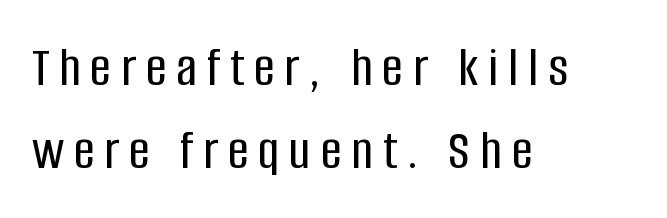
This is the regular roman posture of the typeface. Notice how descenders clear the ascenders below comfortably — that's standard leading. Words float on clear page, feet unadorned. The glyphs in this specimen are sans serif. The passage is arranged the way most books set body copy — flush left. The face used here is proportionally spaced, like ordinary book or web type.
